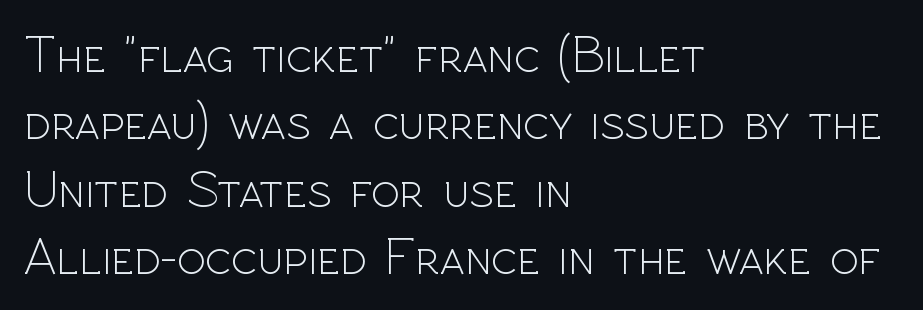
The image shows 53 px light sans-serif type, upright; set left-aligned, normal line spacing (1.27x), normal letter spacing, not underlined; a medium x-height.
